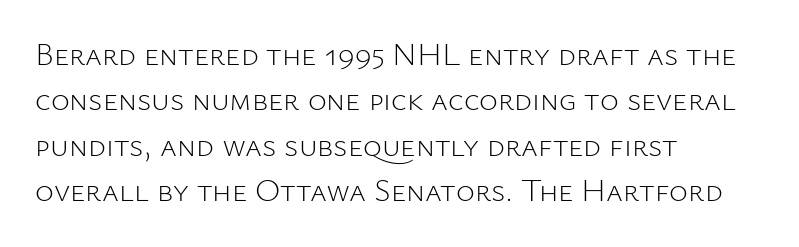
The image shows 32 px light sans-serif type, upright; set left-aligned, normal line spacing (1.42x), normal letter spacing, not underlined; low stroke contrast and a medium x-height.
